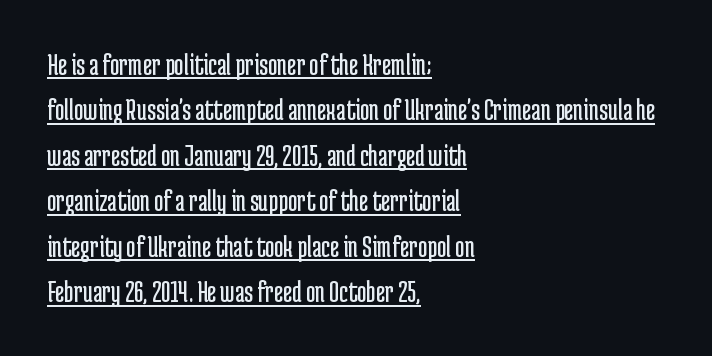
The image shows 32 px regular-weight, condensed sans-serif type, upright; set left-aligned, normal line spacing (1.42x), normal letter spacing, underlined; low stroke contrast and a medium x-height.
